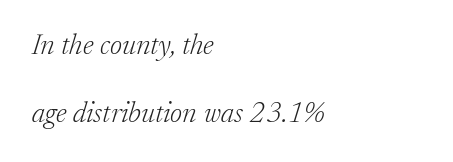
Serifs: yes, visible at the terminals of the letterforms. Compared with a typical body face, this is equally light or lighter still. Plain, unruled lines of type. This sample has the flowing, uneven cadence of proportional lettering. Style check: oblique. Between one letter and the next there's only the usual sliver of space.
